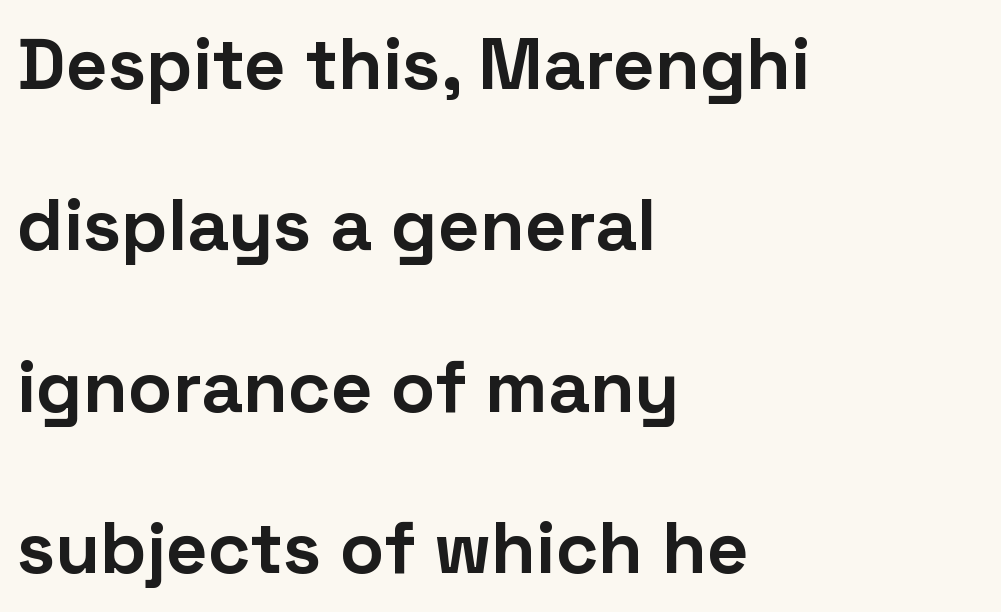
{"serif": "no", "italic": "no", "bold": "yes", "weight": "bold", "width": "normal", "stroke_contrast": "low", "x_height": "medium", "monospaced": "no", "underline": "no", "align": "left", "line_spacing": "loose", "line_spacing_ratio": 2.21, "letter_spacing": "normal", "letter_spacing_em": 0.0, "glyph_px": 73}
